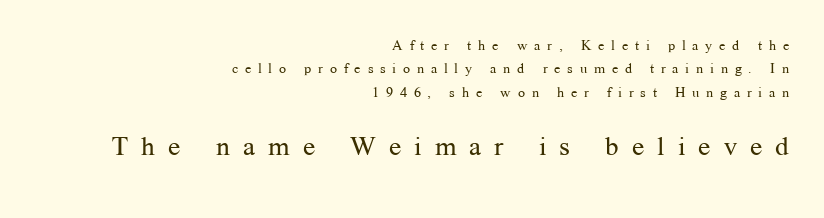
Vertical spacing — default. Glance below the letters and you will spot only blank space. The passage is arranged like a letterhead date or caption credit — flush right. Upright lettering throughout. The letterforms stand isolated, each surrounded by extra space.
